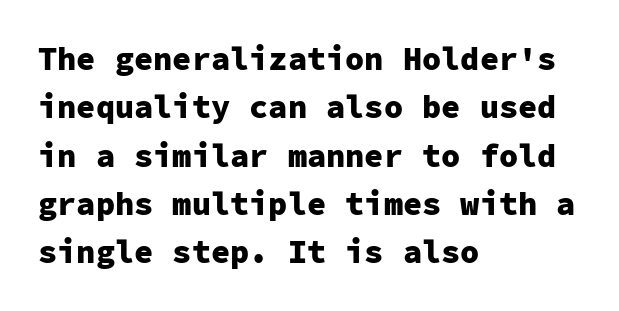
{"serif": "no", "italic": "no", "bold": "yes", "weight": "heavy", "width": "normal", "stroke_contrast": "low", "x_height": "medium", "monospaced": "yes", "underline": "no", "align": "left", "line_spacing": "normal", "line_spacing_ratio": 1.51, "letter_spacing": "normal", "letter_spacing_em": 0.0, "glyph_px": 32}
